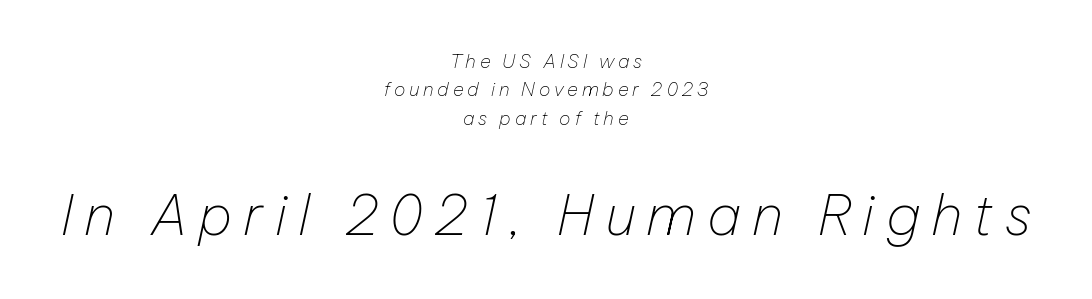
{"italic": "yes", "lean": "right", "slant_degrees": 12, "bold": "no", "weight": "thin", "width": "normal", "stroke_contrast": "low", "x_height": "medium", "monospaced": "no", "underline": "no", "align": "center", "line_spacing": "normal", "line_spacing_ratio": 1.49, "letter_spacing": "wide", "letter_spacing_em": 0.2, "larger_block": "second", "size_ratio": 2.95, "glyph_px": 56}
